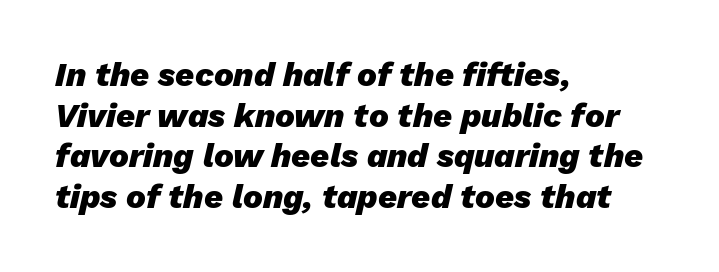
Q: Is the text bold? A: Yes.
Q: Is the text italic (slanted)? A: Yes, it leans right by about 13 degrees.
Q: Is the text underlined? A: No.
Q: How is the paragraph aligned? A: Left-aligned.
Q: Is the spacing between letters normal or unusually wide? A: Normal.
Q: Width (condensed, normal, or wide)? A: Normal.
Q: Stroke contrast? A: Low.
Q: x-height? A: Medium.
Q: Monospaced? A: No.
